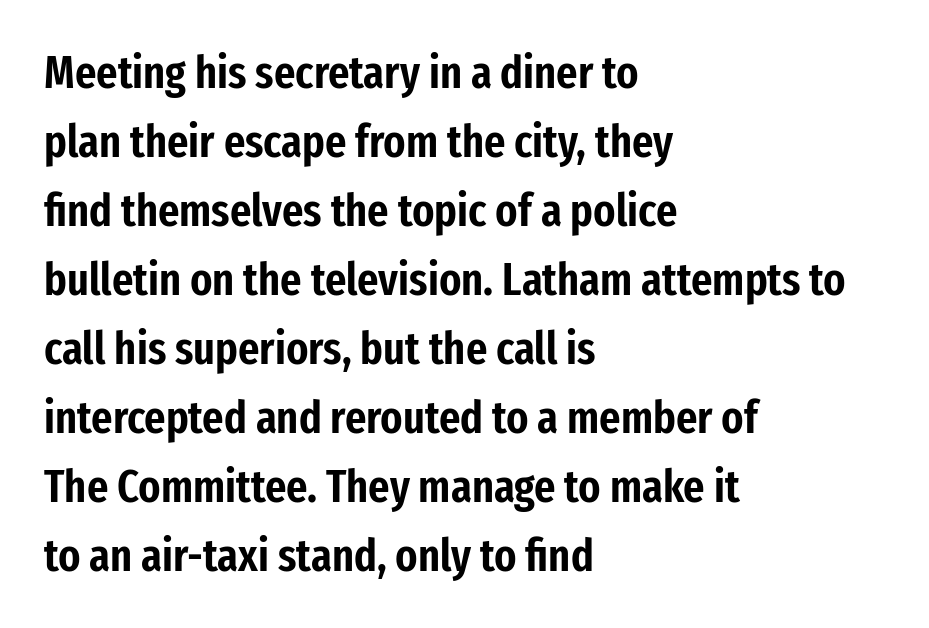
{"serif": "no", "italic": "no", "width": "condensed", "stroke_contrast": "low", "x_height": "medium", "monospaced": "no", "underline": "no", "align": "left", "line_spacing": "normal", "line_spacing_ratio": 1.5, "letter_spacing": "normal", "letter_spacing_em": 0.0, "glyph_px": 46}
